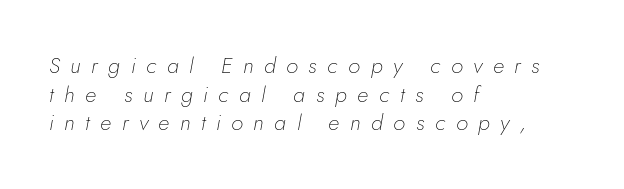
Q: Is the text bold? A: No.
Q: Is the text italic (slanted)? A: Yes, it leans right by about 5 degrees.
Q: Is the text underlined? A: No.
Q: How is the paragraph aligned? A: Left-aligned.
Q: Is the spacing between letters normal or unusually wide? A: Unusually wide.
Q: Is the spacing between lines tight, normal or loose? A: Normal.
